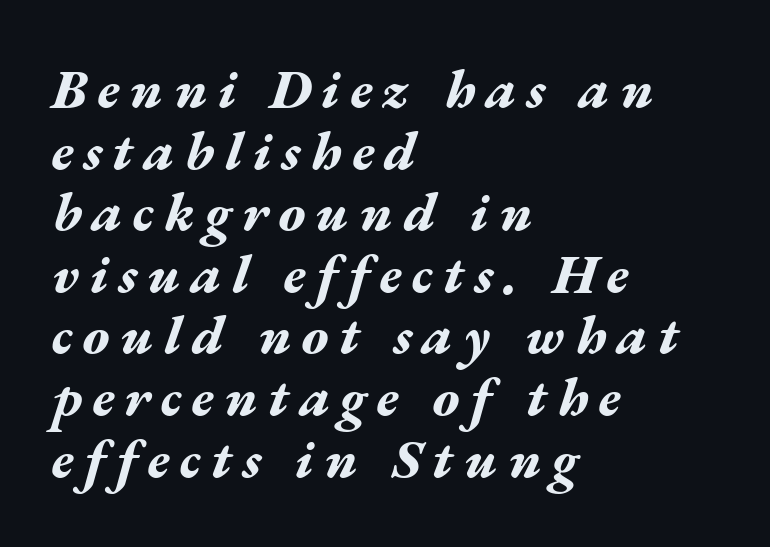
{"italic": "yes", "lean": "right", "slant_degrees": 17, "bold": "yes", "weight": "bold", "width": "wide", "stroke_contrast": "medium", "x_height": "medium", "monospaced": "no", "underline": "no", "align": "left", "line_spacing": "tight", "line_spacing_ratio": 1.12, "glyph_px": 55}
